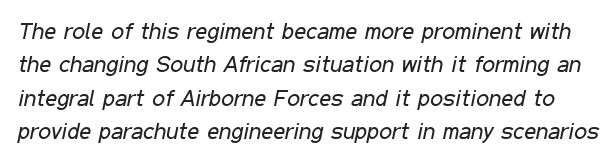
A normal amount of white space separates one row of letters from the next. Inter-character spacing is left at the font's built-in metrics. This sample uses an oblique cut, with every glyph tilted off the vertical. Letters have the restrained weight of plain body copy at most. Unmarked baselines from the first word to the last.
